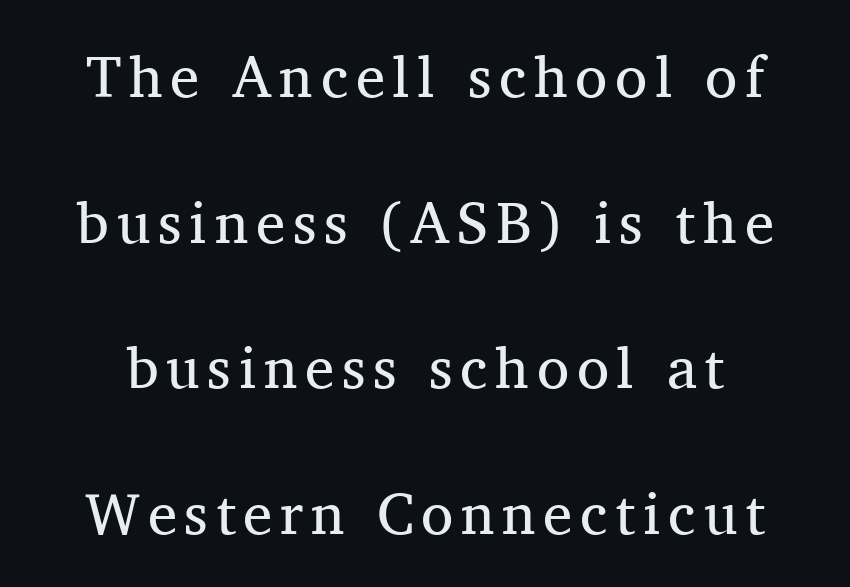
Q: Is the text bold? A: No.
Q: Is the text italic (slanted)? A: No, it is upright.
Q: Is the typeface a serif or a sans-serif typeface? A: Serif.
Q: Is the text underlined? A: No.
Q: How is the paragraph aligned? A: Centered.
Q: Is the spacing between lines tight, normal or loose? A: Loose.
Q: Width (condensed, normal, or wide)? A: Normal.
Q: Stroke contrast? A: Medium.
Q: x-height? A: Medium.
Q: Monospaced? A: No.
